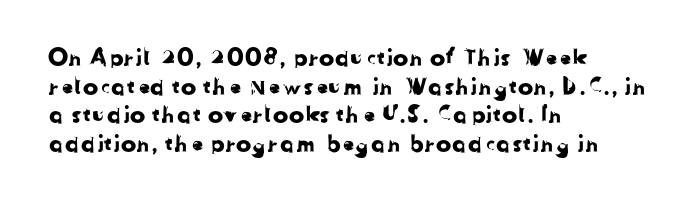
The image shows 23 px text type; set left-aligned, normal line spacing (1.25x), normal letter spacing, not underlined.
